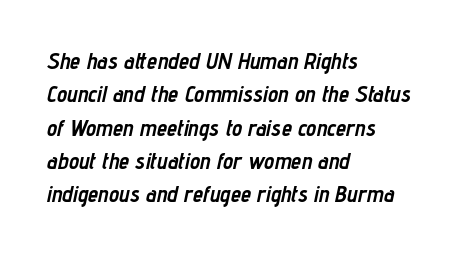
{"italic": "yes", "lean": "right", "slant_degrees": 12, "bold": "yes", "underline": "no", "align": "left", "line_spacing": "normal", "line_spacing_ratio": 1.45, "letter_spacing": "normal", "letter_spacing_em": 0.0, "glyph_px": 23}
